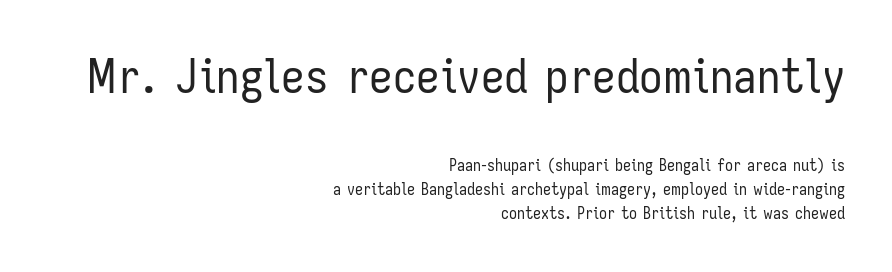
The image shows 47 px regular-weight, condensed sans-serif type, upright; set right-aligned, normal line spacing (1.5x), normal letter spacing, not underlined; the first (top) block is 2.94x larger; low stroke contrast and a medium x-height.
